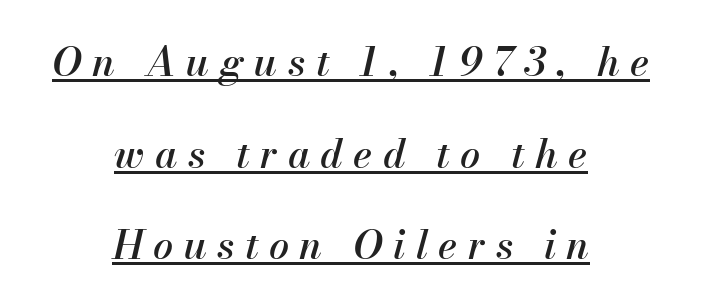
{"italic": "yes", "lean": "right", "slant_degrees": 13, "width": "normal", "stroke_contrast": "medium", "x_height": "small", "monospaced": "no", "underline": "yes", "align": "center", "line_spacing": "loose", "line_spacing_ratio": 2.29, "letter_spacing": "wide", "letter_spacing_em": 0.26, "glyph_px": 40}
